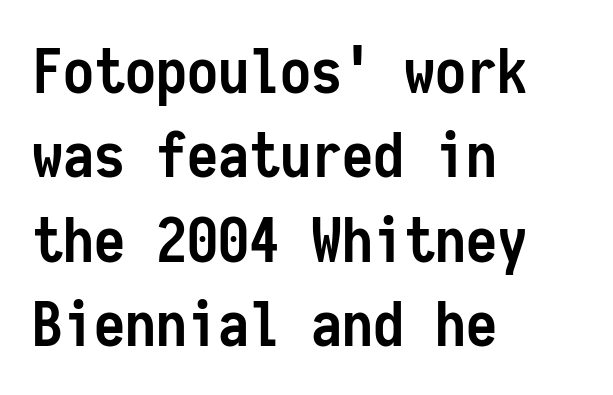
The rendering uses typewriter-style spacing with identical character cells. If you drew a ruler down the left edge, every line would touch it. The characters look thick and weighty, a clear bold. These lines sit exactly where default settings would place them.
